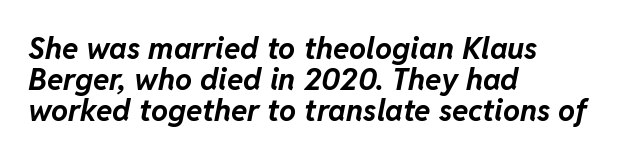
The rendering uses a bold face; every stroke is thick and dark. A typesetter would call this leading minimal, almost set solid. Words float on clear page, feet unadorned. The passage shown is typed in a proportional face where columns would drift.
